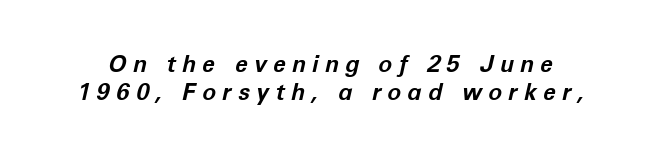
Q: Is the text bold? A: Yes.
Q: Is the text italic (slanted)? A: Yes, it leans right by about 12 degrees.
Q: Is the text underlined? A: No.
Q: Is the spacing between letters normal or unusually wide? A: Unusually wide.
